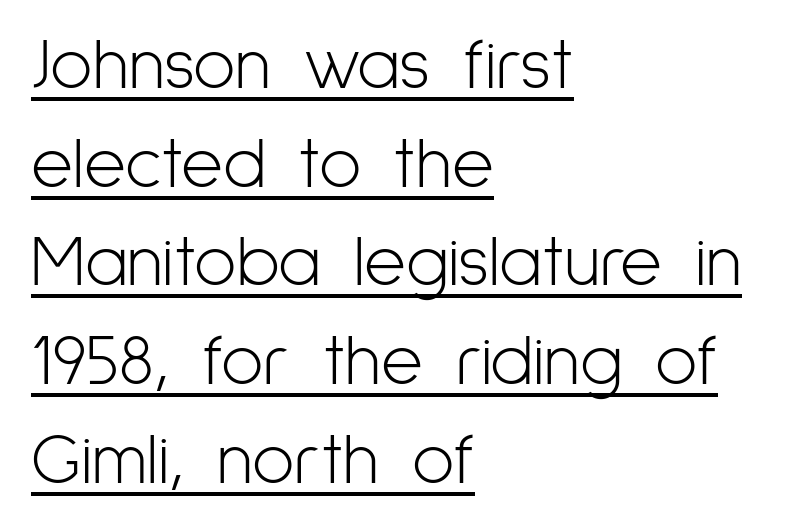
Q: Is the text bold? A: No.
Q: Is the text italic (slanted)? A: No, it is upright.
Q: Is the typeface a serif or a sans-serif typeface? A: Sans-serif.
Q: Is the text underlined? A: Yes.
Q: How is the paragraph aligned? A: Left-aligned.
Q: Is the spacing between letters normal or unusually wide? A: Normal.
Q: Is the spacing between lines tight, normal or loose? A: Normal.
Q: Width (condensed, normal, or wide)? A: Condensed.
Q: Stroke contrast? A: Low.
Q: x-height? A: Medium.
Q: Monospaced? A: No.
